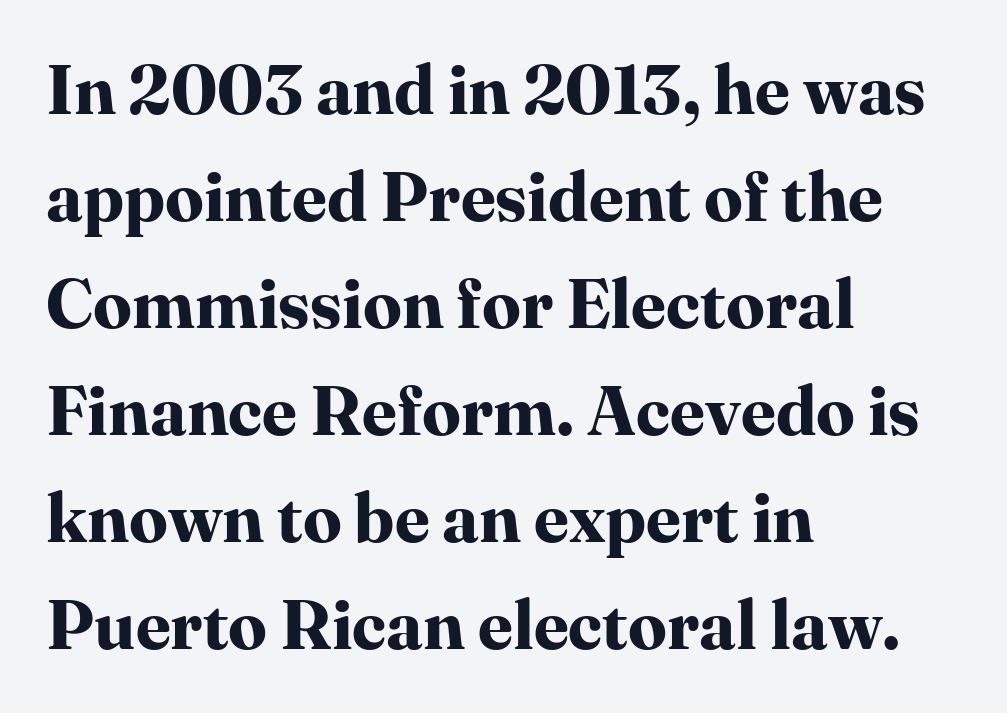
The image shows 69 px bold serif type, upright; set left-aligned, normal line spacing (1.55x), normal letter spacing, not underlined; high stroke contrast and a medium x-height.
